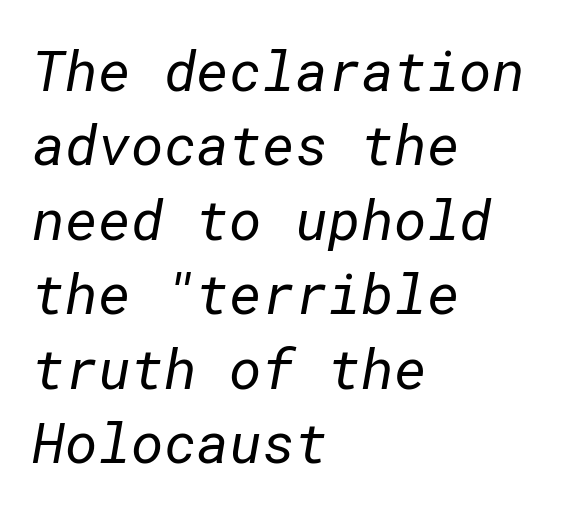
The image shows 56 px regular-weight sans-serif type; set left-aligned, normal line spacing (1.33x), normal letter spacing, not underlined; low stroke contrast and a medium x-height.
